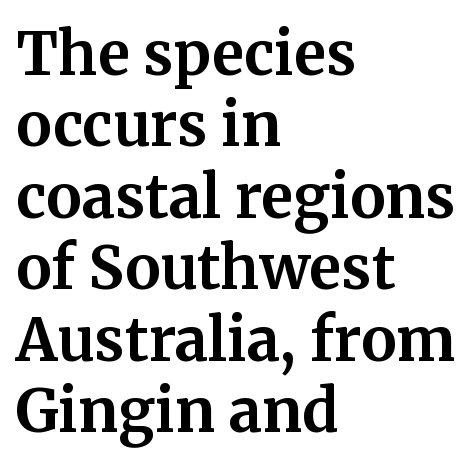
The image shows 59 px bold serif type, upright; set left-aligned, line spacing 1.21x, normal letter spacing, not underlined; medium stroke contrast and a medium x-height.
